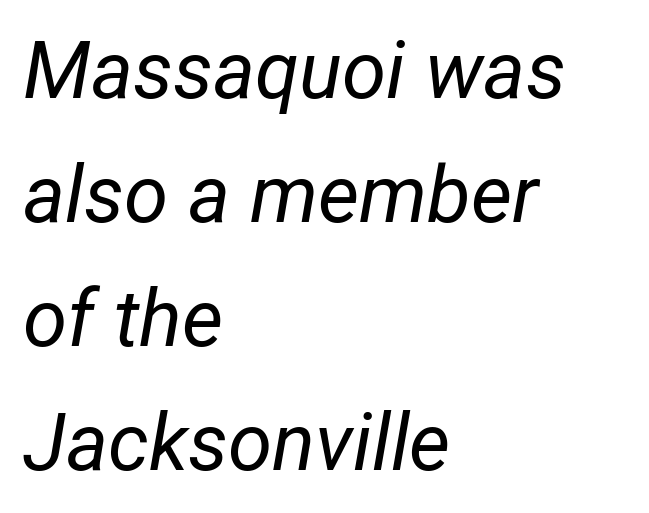
{"italic": "yes", "lean": "right", "slant_degrees": 12, "bold": "no", "weight": "regular", "width": "condensed", "stroke_contrast": "low", "x_height": "medium", "monospaced": "no", "underline": "no", "align": "left", "line_spacing": "normal", "line_spacing_ratio": 1.55, "letter_spacing": "normal", "letter_spacing_em": 0.0, "glyph_px": 80}
